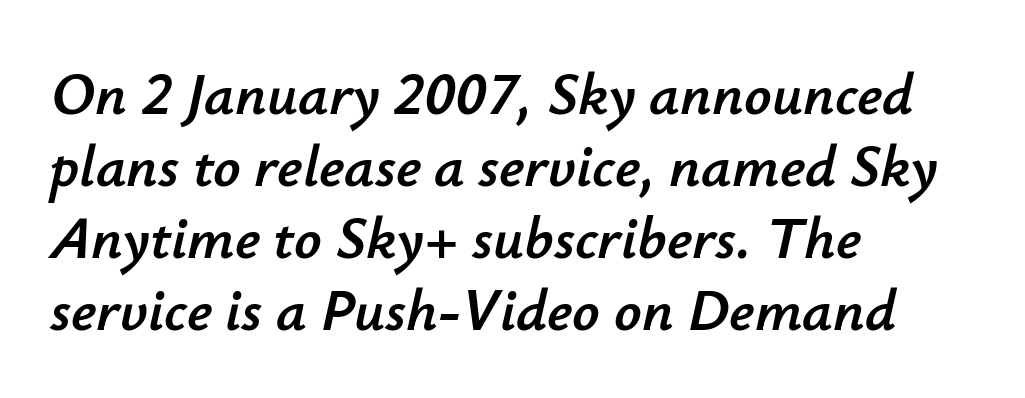
Proportional: the letters do not fall into vertical columns. Glance below the letters and you will spot only blank space. There's an unmistakable incline to the writing here. Nobody touched the tracking dial on this one. The rag falls on the right side of this text block.
